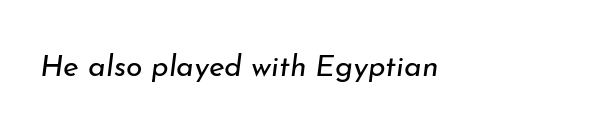
Slanted lettering throughout. The passage shown is not bold in any degree. The rendering uses natural spacing where letterforms have individual widths. Tracking value appears to be zero — textbook default spacing. Only glyphs here, with clear space below each row.
